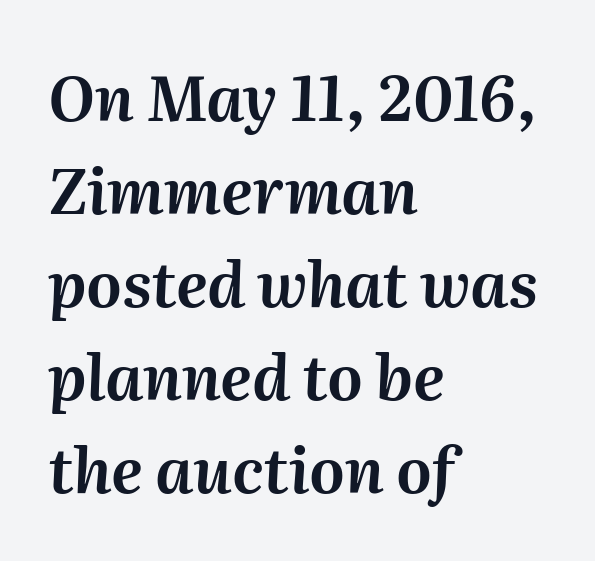
Q: Is the text italic (slanted)? A: Yes, it leans right by about 2 degrees.
Q: Is the text underlined? A: No.
Q: How is the paragraph aligned? A: Left-aligned.
Q: Is the spacing between letters normal or unusually wide? A: Normal.
Q: Is the spacing between lines tight, normal or loose? A: Normal.
Q: Width (condensed, normal, or wide)? A: Normal.
Q: Stroke contrast? A: Medium.
Q: x-height? A: Medium.
Q: Monospaced? A: No.
